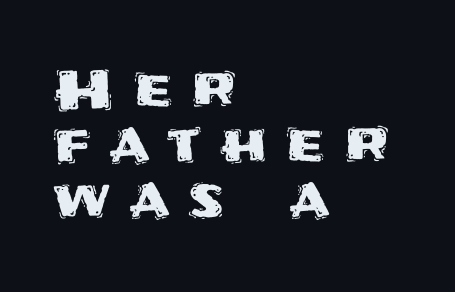
{"serif": "no", "italic": "no", "width": "normal", "stroke_contrast": "medium", "x_height": "large", "monospaced": "no", "underline": "no", "align": "left", "line_spacing": "tight", "line_spacing_ratio": 1.02, "letter_spacing": "wide", "letter_spacing_em": 0.36, "glyph_px": 54}
